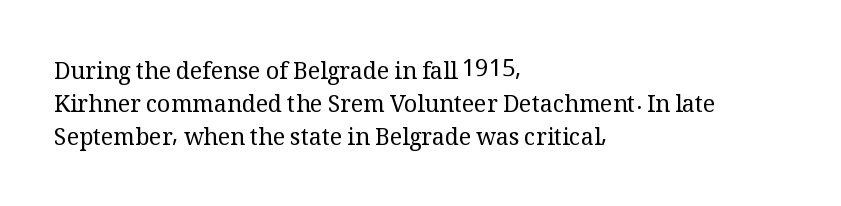
Honestly, the row spacing looks completely unremarkable. Caption: face not bold, strokes unweighted. Posture: vertical. This rendering features lettering with no underline. The setting favours the left margin, as ordinary paragraphs usually do.
